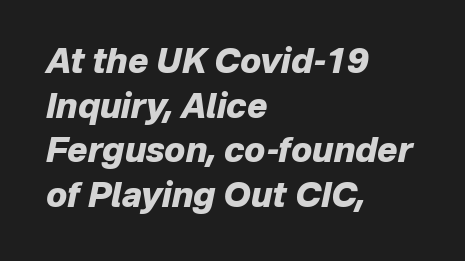
{"italic": "yes", "lean": "right", "slant_degrees": 12, "bold": "yes", "weight": "heavy", "width": "normal", "stroke_contrast": "low", "x_height": "medium", "monospaced": "no", "underline": "no", "align": "left", "line_spacing": "normal", "line_spacing_ratio": 1.31, "letter_spacing": "normal", "letter_spacing_em": 0.0, "glyph_px": 34}
